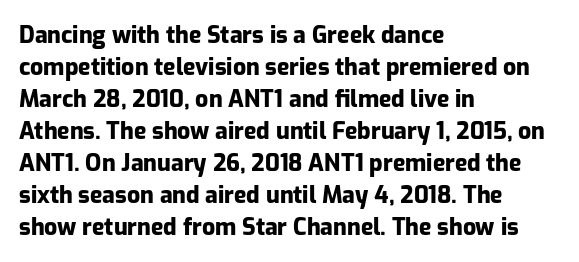
The image shows 23 px bold type, upright; set left-aligned, normal line spacing (1.39x), normal letter spacing, not underlined.
